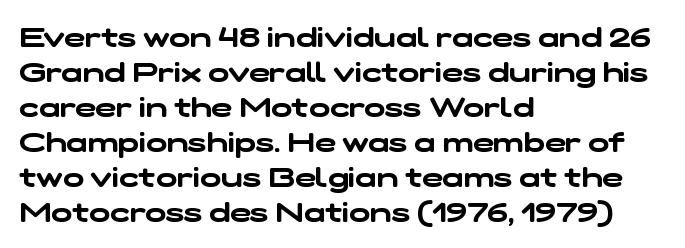
The glyphs are unaccompanied by any horizontal stroke below them. The letters carry no serifs — their stems end cleanly without finishing strokes. Each word holds together tightly as a unit, with standard inter-letter gaps. Character widths vary here, with narrow letters taking less room than wide ones. This sample is left-justified, so line endings fall wherever the words run out.
